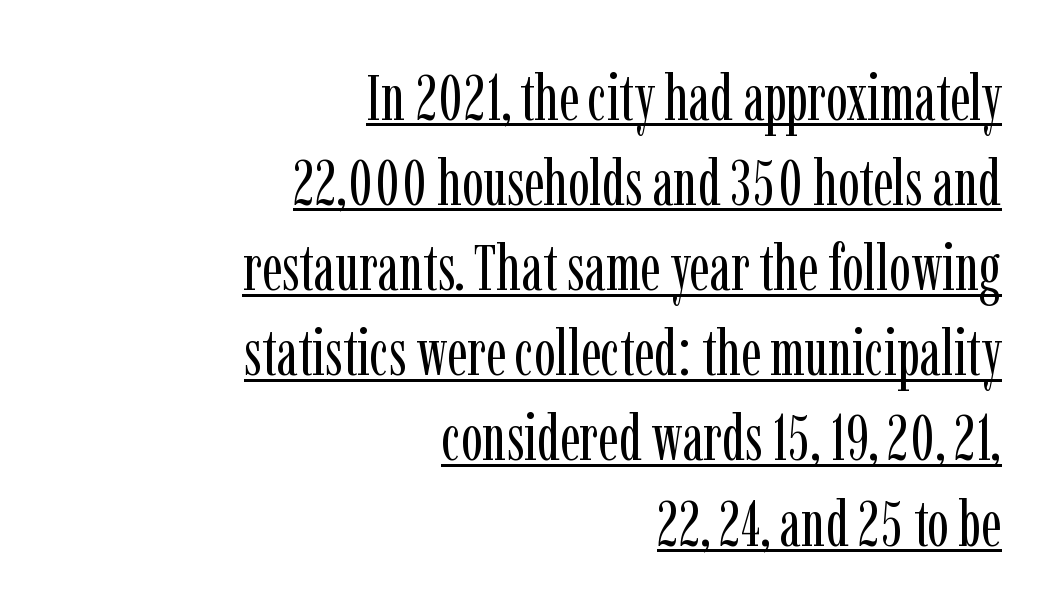
{"serif": "yes", "italic": "no", "bold": "no", "weight": "regular", "width": "condensed", "stroke_contrast": "low", "x_height": "medium", "monospaced": "no", "underline": "yes", "align": "right", "line_spacing": "normal", "line_spacing_ratio": 1.33, "letter_spacing": "normal", "letter_spacing_em": 0.0, "glyph_px": 64}
